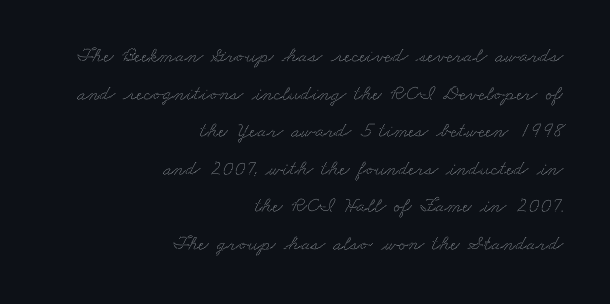
The image shows 21 px text type; set right-aligned, line spacing 1.79x, normal letter spacing, not underlined.
